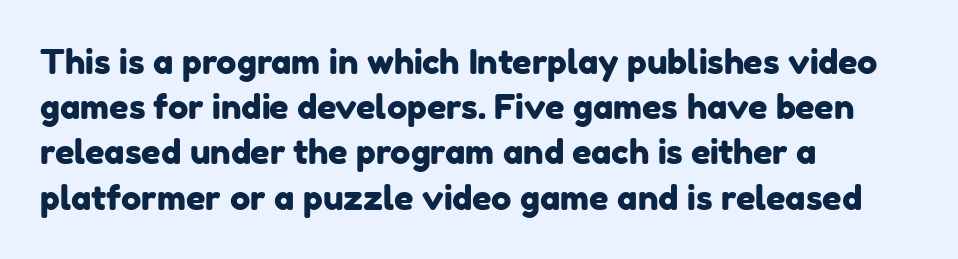
Q: Is the typeface a serif or a sans-serif typeface? A: Sans-serif.
Q: Is the text underlined? A: No.
Q: How is the paragraph aligned? A: Left-aligned.
Q: Is the spacing between letters normal or unusually wide? A: Normal.
Q: Is the spacing between lines tight, normal or loose? A: Normal.
Q: Width (condensed, normal, or wide)? A: Normal.
Q: Stroke contrast? A: Low.
Q: x-height? A: Medium.
Q: Monospaced? A: No.
